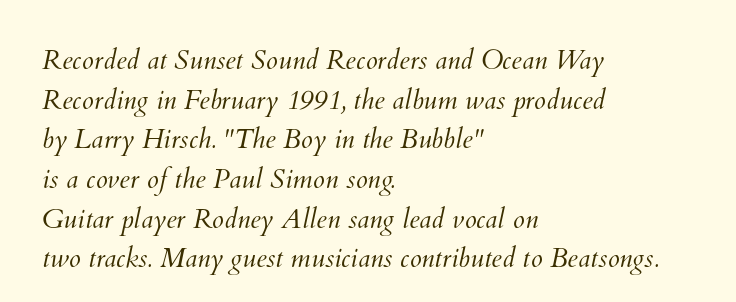
The image shows 27 px text type; set left-aligned, normal line spacing (1.47x), normal letter spacing, not underlined.
